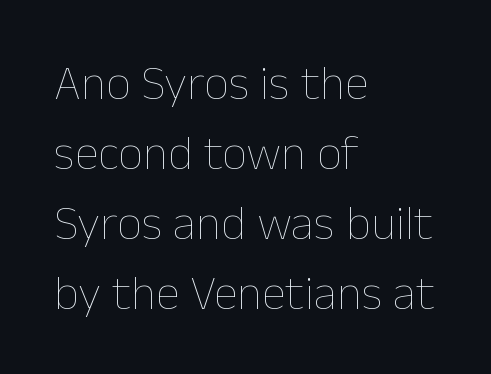
Q: Is the text bold? A: No.
Q: Is the text italic (slanted)? A: No, it is upright.
Q: Is the text underlined? A: No.
Q: How is the paragraph aligned? A: Left-aligned.
Q: Is the spacing between letters normal or unusually wide? A: Normal.
Q: Is the spacing between lines tight, normal or loose? A: Normal.
Q: Width (condensed, normal, or wide)? A: Normal.
Q: Stroke contrast? A: Low.
Q: x-height? A: Medium.
Q: Monospaced? A: No.
